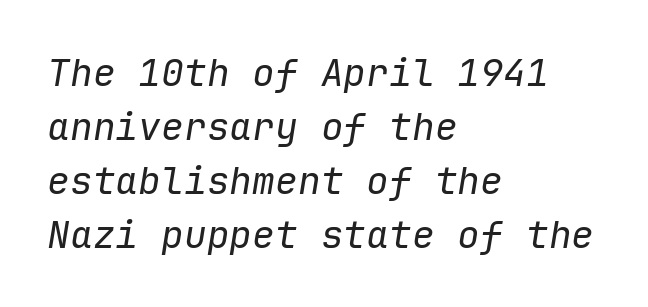
{"italic": "yes", "lean": "right", "slant_degrees": 9, "bold": "no", "weight": "regular", "width": "normal", "stroke_contrast": "low", "x_height": "medium", "monospaced": "yes", "underline": "no", "align": "left", "line_spacing": "normal", "line_spacing_ratio": 1.42, "letter_spacing": "normal", "letter_spacing_em": 0.0, "glyph_px": 38}
